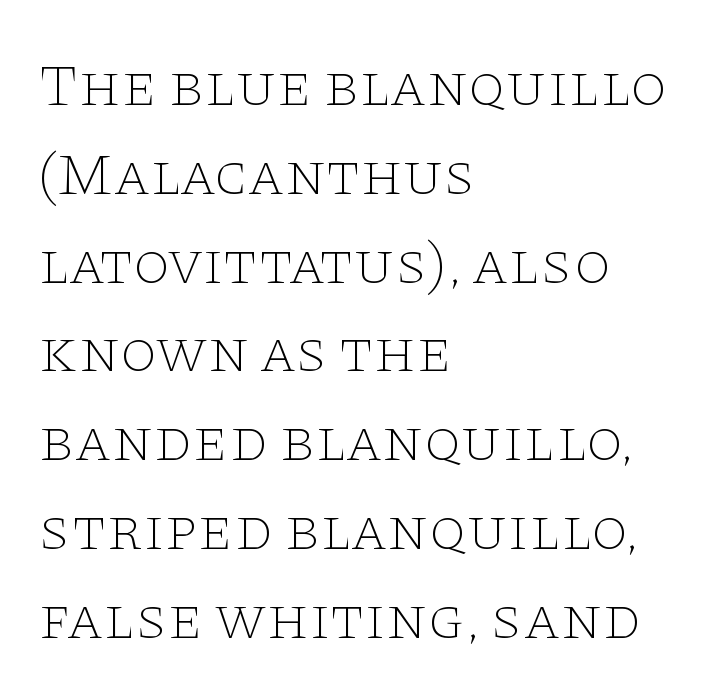
{"serif": "yes", "italic": "no", "bold": "no", "weight": "thin", "width": "wide", "stroke_contrast": "low", "x_height": "large", "monospaced": "no", "underline": "no", "align": "left", "line_spacing": "normal", "line_spacing_ratio": 1.48, "letter_spacing": "normal", "letter_spacing_em": 0.0, "glyph_px": 60}
